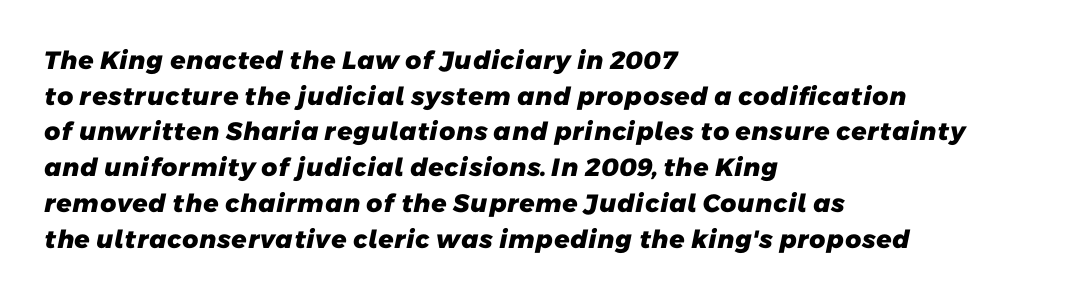
Q: Is the text bold? A: Yes.
Q: Is the text underlined? A: No.
Q: How is the paragraph aligned? A: Left-aligned.
Q: Is the spacing between letters normal or unusually wide? A: Normal.
Q: Is the spacing between lines tight, normal or loose? A: Normal.
